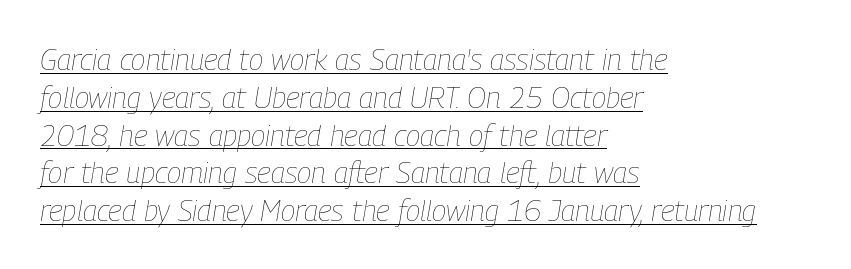
A typesetter would call this leading conventional body-copy spacing. Observe the ordinary spacing: letters are neighbours, not strangers. Do the characters align in a grid? No, the font is proportional. Each stroke keeps to a modest, everyday thickness or less. These lines stack with their left ends in a neat column.
